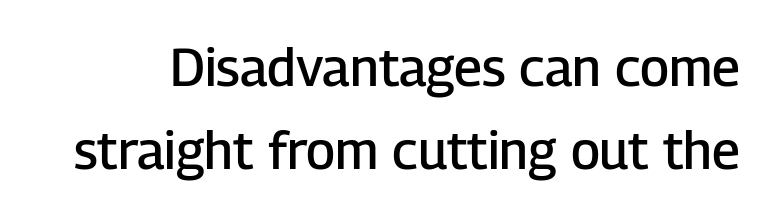
The image shows 52 px semibold sans-serif type, upright; set normal line spacing (1.6x), normal letter spacing, not underlined; low stroke contrast and a medium x-height.
